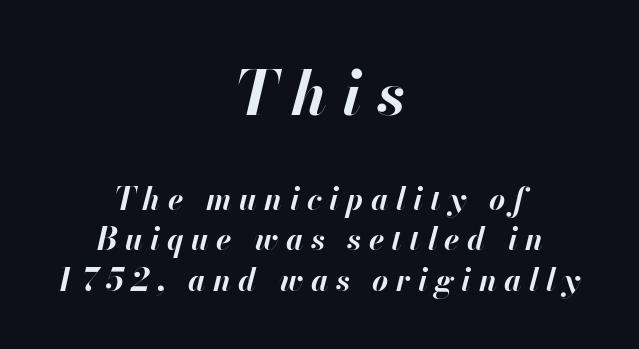
Q: Is the text bold? A: Yes.
Q: Is the text italic (slanted)? A: Yes, it leans right by about 13 degrees.
Q: Is the text underlined? A: No.
Q: How is the paragraph aligned? A: Centered.
Q: Is the spacing between letters normal or unusually wide? A: Unusually wide.
Q: Is the spacing between lines tight, normal or loose? A: Normal.
Q: Which block of text is set in a larger size, the first (top) or the second (bottom)? A: The first (top) one.
Q: Width (condensed, normal, or wide)? A: Normal.
Q: Stroke contrast? A: High.
Q: x-height? A: Small.
Q: Monospaced? A: No.
